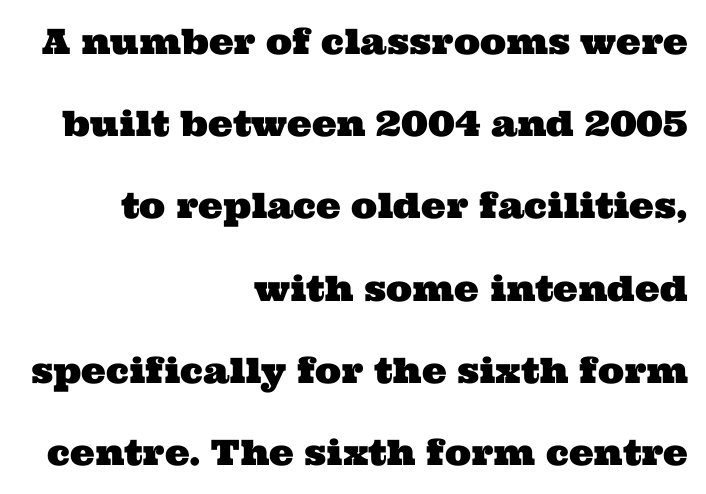
This sample uses plain, unmodified letter spacing. Horizontal bands of white between lines are thick stripes. Rule under the text: the space is simply empty. Here the designer chose a conventional face with non-uniform glyph widths. Each line ends at the same right margin while the left side varies. These lines are composed in type with serifs.
